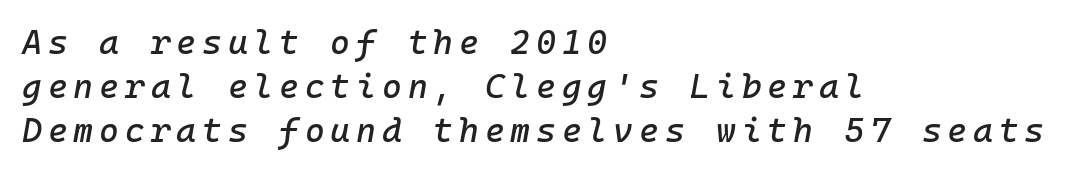
Only glyphs here, with clear space below each row. The typesetter chose a ragged-right arrangement here. The typography opts for an oblique posture over an upright one. The rendering uses a moderate line-height, typical for paragraphs.
